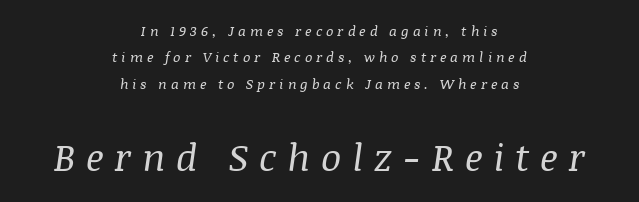
{"serif": "yes", "italic": "yes", "lean": "right", "slant_degrees": 8, "bold": "no", "weight": "regular", "width": "normal", "stroke_contrast": "medium", "x_height": "large", "monospaced": "no", "underline": "no", "align": "center", "line_spacing_ratio": 1.89, "letter_spacing": "wide", "letter_spacing_em": 0.28, "larger_block": "second", "size_ratio": 2.71, "glyph_px": 38}
